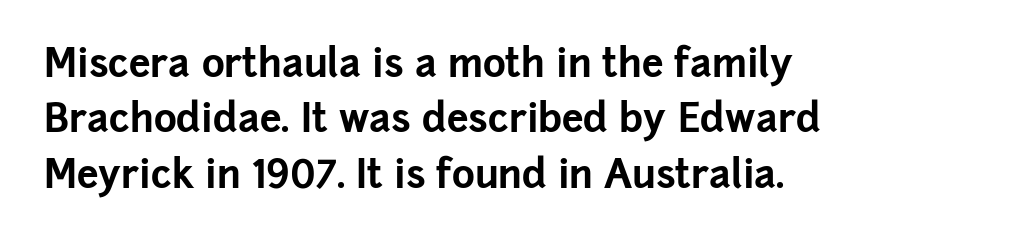
Is the type bold? Yes — the strokes are clearly thick and heavy. The rendering uses a moderate line-height, typical for paragraphs. The axis of the letterforms is exactly vertical. The area under the type is left untouched. A classic flush-left, rag-right setting is used for this passage.
